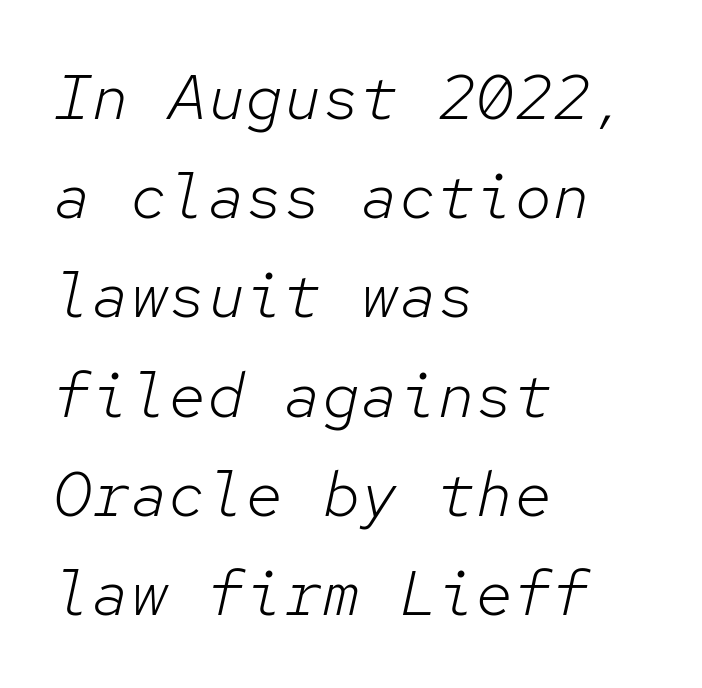
Q: Is the text bold? A: No.
Q: Is the text italic (slanted)? A: Yes, it leans right by about 12 degrees.
Q: Is the text underlined? A: No.
Q: How is the paragraph aligned? A: Left-aligned.
Q: Is the spacing between letters normal or unusually wide? A: Normal.
Q: Is the spacing between lines tight, normal or loose? A: Normal.
Q: Width (condensed, normal, or wide)? A: Normal.
Q: Stroke contrast? A: Low.
Q: x-height? A: Medium.
Q: Monospaced? A: Yes.
